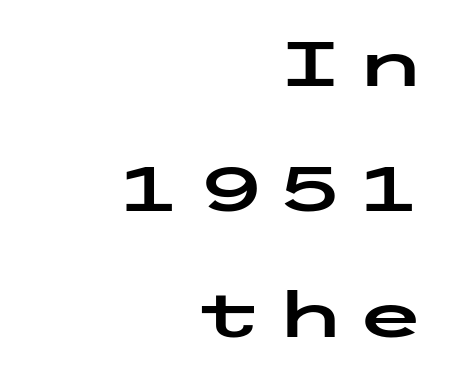
Visually the block forms a straight wall on the right and a jagged coastline on the left. Classification — sans serif. Line spacing here is loose. Has an underline been added? It has not. If you drew a line through each stem, it would be perfectly vertical.
